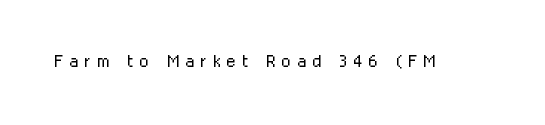
{"italic": "no", "bold": "no", "underline": "no", "letter_spacing": "wide", "letter_spacing_em": 0.26, "glyph_px": 24}
